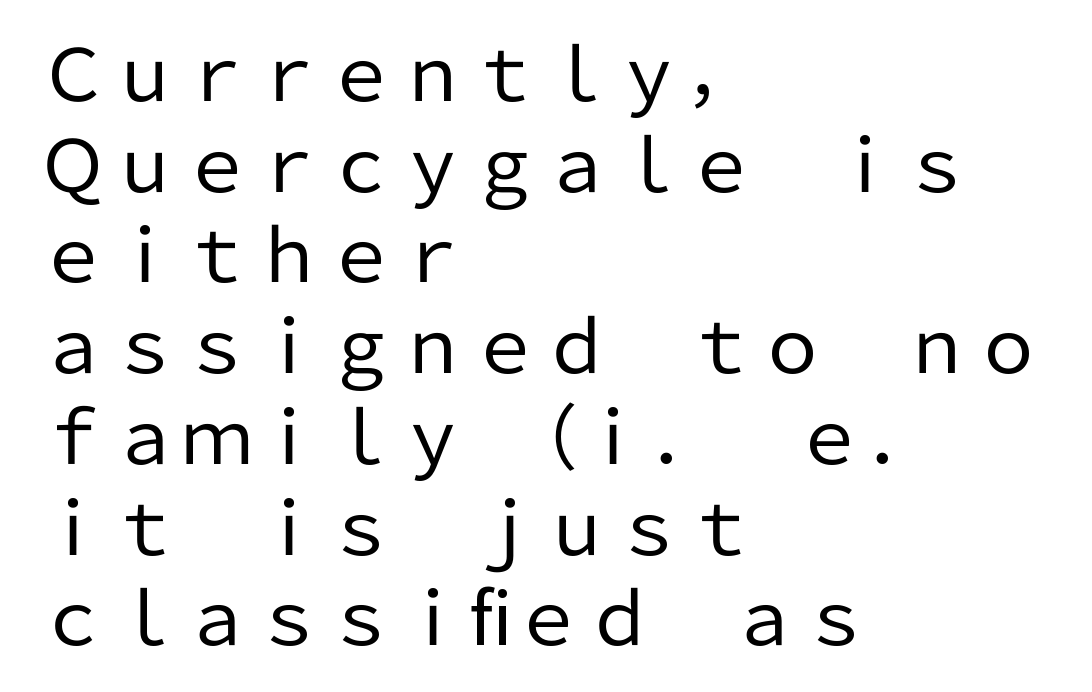
{"serif": "no", "italic": "no", "bold": "no", "weight": "regular", "width": "normal", "stroke_contrast": "low", "x_height": "medium", "monospaced": "no", "underline": "no", "align": "left", "line_spacing": "normal", "line_spacing_ratio": 1.26, "letter_spacing": "normal", "letter_spacing_em": 0.0, "glyph_px": 72}
